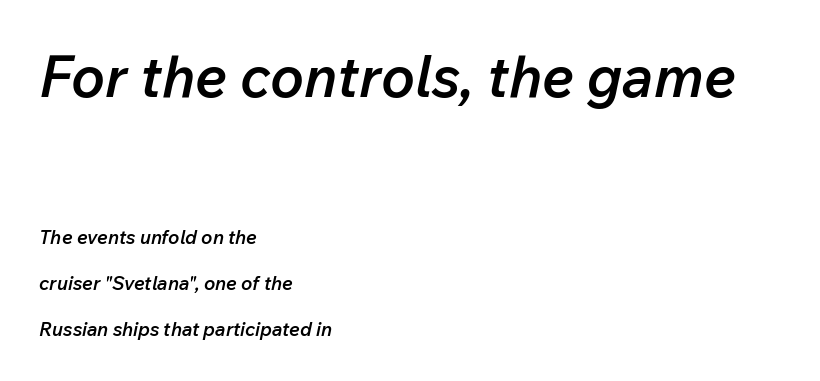
The image shows 57 px semibold type, italic (leaning right); set left-aligned, loose line spacing (2.44x), normal letter spacing, not underlined; the first (top) block is 3.0x larger; low stroke contrast and a medium x-height.
